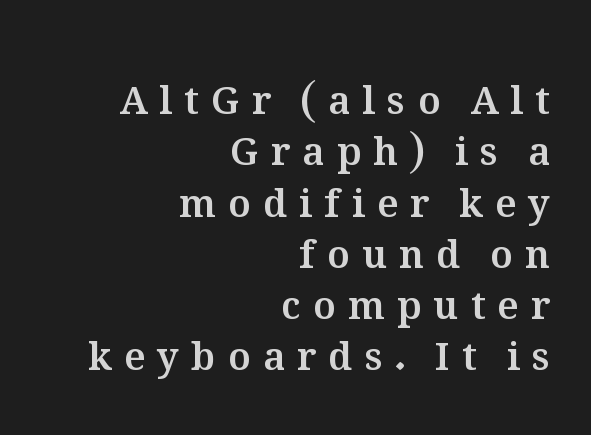
No italicization has been applied; the sample stays upright. The tracking jumps out immediately: characters are airy and widely separated. The space between consecutive lines is moderate. A student would call this right alignment; a typographer would say flush right, rag left.
